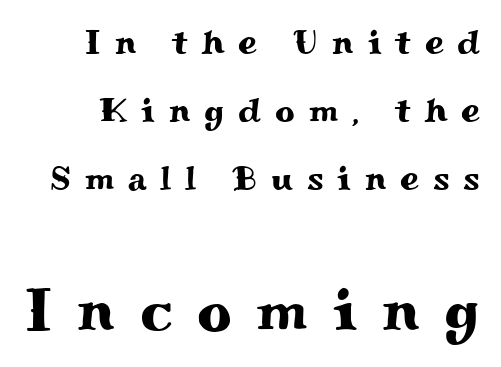
Q: Is the text italic (slanted)? A: No, it is upright.
Q: Is the typeface a serif or a sans-serif typeface? A: Serif.
Q: Is the text underlined? A: No.
Q: Is the spacing between letters normal or unusually wide? A: Unusually wide.
Q: Is the spacing between lines tight, normal or loose? A: Loose.
Q: Which block of text is set in a larger size, the first (top) or the second (bottom)? A: The second (bottom) one.
Q: Width (condensed, normal, or wide)? A: Wide.
Q: Stroke contrast? A: Medium.
Q: x-height? A: Small.
Q: Monospaced? A: No.
